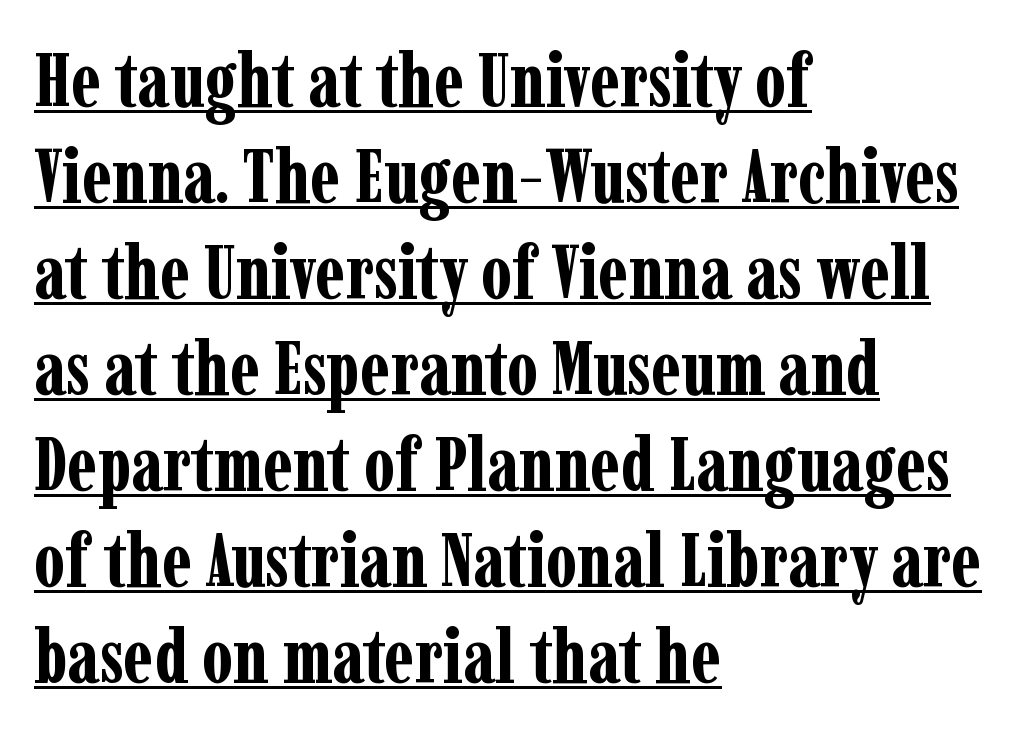
The axis of the letterforms is exactly vertical. Each line starts at the same left margin while the right side varies. There is no visible air inserted between adjacent glyphs. The passage shown stacks its lines at a standard gap. Is there an underline? Yes — a line sits under the letters.
